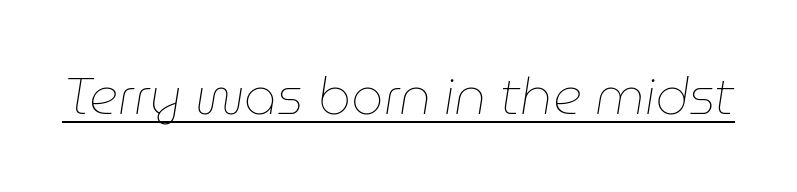
This rendering features underlined lettering. The font sits on the lighter half of the weight spectrum, regular included. Compared with typical body copy, the letter spacing here is the same. You could not count columns in this text — the font is proportionally spaced. Italic: yes, the glyphs are oblique.
